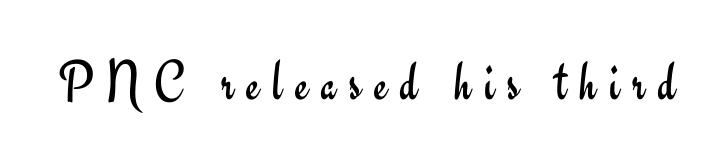
Q: Is the text bold? A: No.
Q: Is the text italic (slanted)? A: Yes.
Q: Is the typeface a serif or a sans-serif typeface? A: Sans-serif.
Q: Is the text underlined? A: No.
Q: Is the spacing between letters normal or unusually wide? A: Unusually wide.
Q: Width (condensed, normal, or wide)? A: Normal.
Q: Stroke contrast? A: Low.
Q: x-height? A: Small.
Q: Monospaced? A: No.
